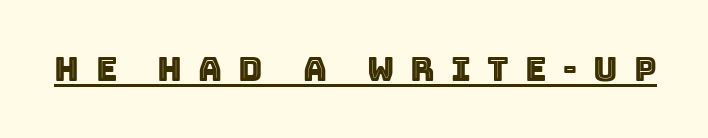
{"italic": "no", "width": "normal", "x_height": "large", "monospaced": "no", "underline": "yes", "letter_spacing": "wide", "letter_spacing_em": 0.49, "glyph_px": 33}
